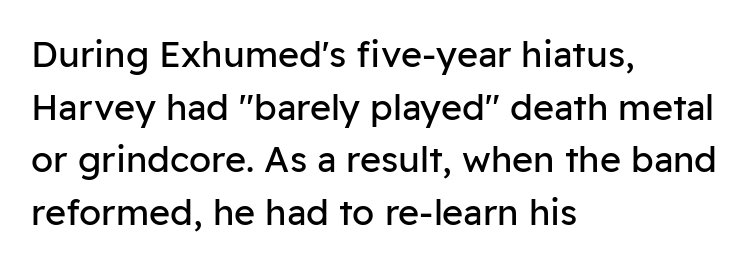
Is there much room between lines? A standard amount, neither cramped nor airy. Reading down the block, your eye returns to a fixed left position each line. The type family on display is of the sans-serif kind. A typesetter would call this zero additional tracking.
